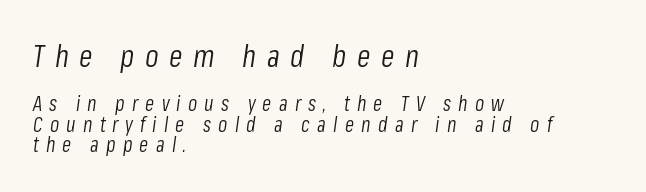
Q: Is the text bold? A: No.
Q: Is the text italic (slanted)? A: Yes, it leans right by about 8 degrees.
Q: Is the text underlined? A: No.
Q: How is the paragraph aligned? A: Left-aligned.
Q: Is the spacing between letters normal or unusually wide? A: Unusually wide.
Q: Is the spacing between lines tight, normal or loose? A: Tight.
Q: Which block of text is set in a larger size, the first (top) or the second (bottom)? A: The first (top) one.
Q: Width (condensed, normal, or wide)? A: Condensed.
Q: Stroke contrast? A: Low.
Q: x-height? A: Medium.
Q: Monospaced? A: No.
